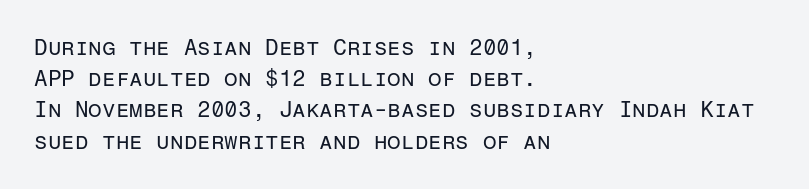
Every row of glyphs begins at an identical x-position on the left. The typesetting does not lean heavy: it is not bold. One glance says typical: line gaps are just what's usual. Underlining? Definitely not there.
